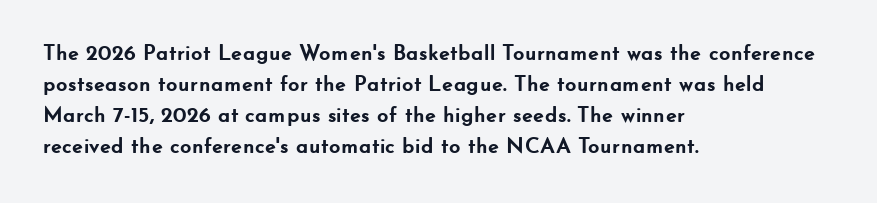
Q: Is the text bold? A: Yes.
Q: Is the text italic (slanted)? A: No, it is upright.
Q: Is the text underlined? A: No.
Q: How is the paragraph aligned? A: Left-aligned.
Q: Is the spacing between letters normal or unusually wide? A: Normal.
Q: Is the spacing between lines tight, normal or loose? A: Normal.
